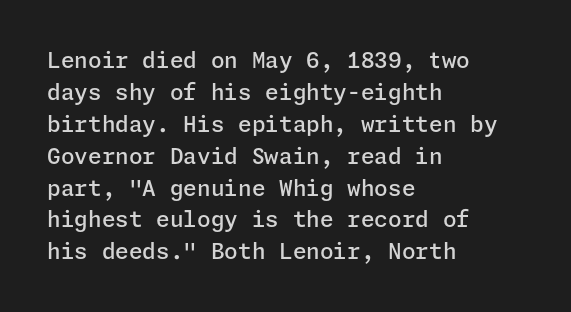
Q: Is the text bold? A: Semi-bold.
Q: Is the text italic (slanted)? A: No, it is upright.
Q: Is the text underlined? A: No.
Q: How is the paragraph aligned? A: Left-aligned.
Q: Is the spacing between letters normal or unusually wide? A: Normal.
Q: Is the spacing between lines tight, normal or loose? A: Normal.
